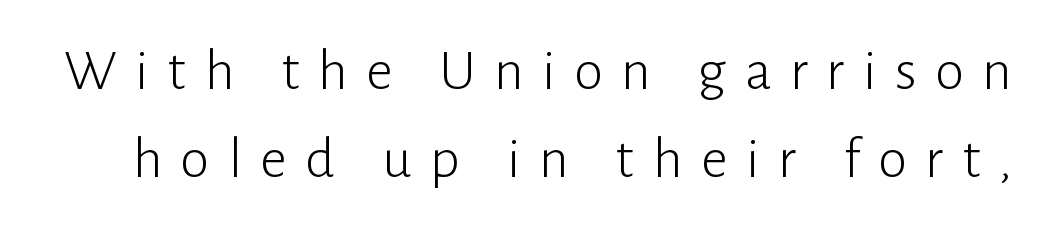
The image shows 59 px light sans-serif type, upright; set normal line spacing (1.5x), unusually wide letter spacing (+0.31 em), not underlined; low stroke contrast and a medium x-height.
